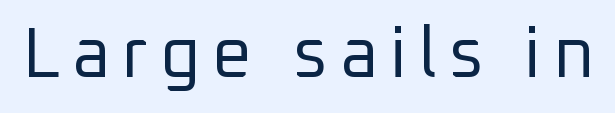
Q: Is the text bold? A: No.
Q: Is the text italic (slanted)? A: No, it is upright.
Q: Is the typeface a serif or a sans-serif typeface? A: Sans-serif.
Q: Is the text underlined? A: No.
Q: Width (condensed, normal, or wide)? A: Normal.
Q: Stroke contrast? A: Low.
Q: x-height? A: Medium.
Q: Monospaced? A: No.
